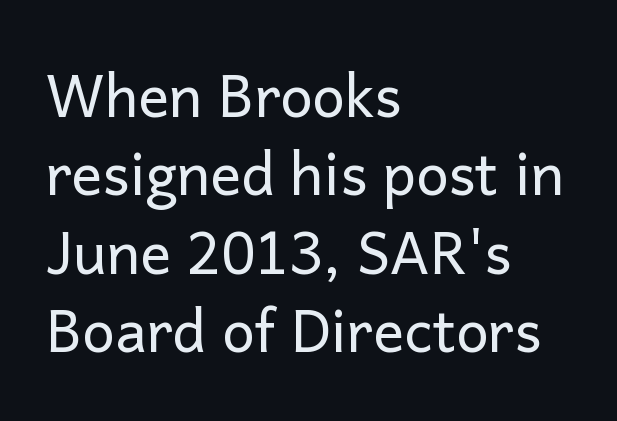
The image shows 58 px regular-weight sans-serif type, upright; set left-aligned, normal line spacing (1.35x), normal letter spacing, not underlined; low stroke contrast and a medium x-height.
